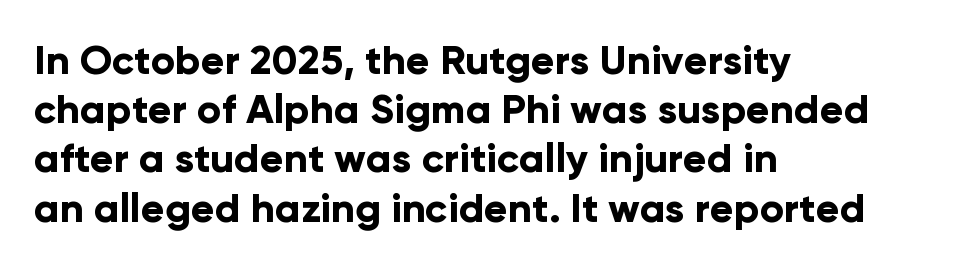
Q: Is the text bold? A: Yes.
Q: Is the text italic (slanted)? A: No, it is upright.
Q: Is the typeface a serif or a sans-serif typeface? A: Sans-serif.
Q: Is the text underlined? A: No.
Q: How is the paragraph aligned? A: Left-aligned.
Q: Is the spacing between letters normal or unusually wide? A: Normal.
Q: Width (condensed, normal, or wide)? A: Normal.
Q: Stroke contrast? A: Low.
Q: x-height? A: Medium.
Q: Monospaced? A: No.
